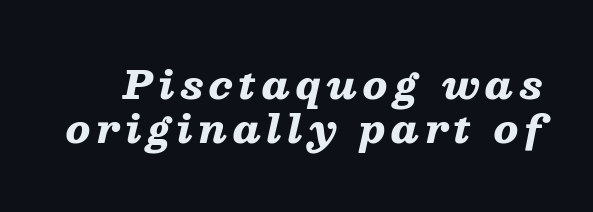
{"italic": "yes", "lean": "right", "slant_degrees": 13, "bold": "yes", "weight": "heavy", "width": "wide", "stroke_contrast": "low", "x_height": "medium", "monospaced": "no", "underline": "no", "line_spacing_ratio": 1.17, "glyph_px": 38}
